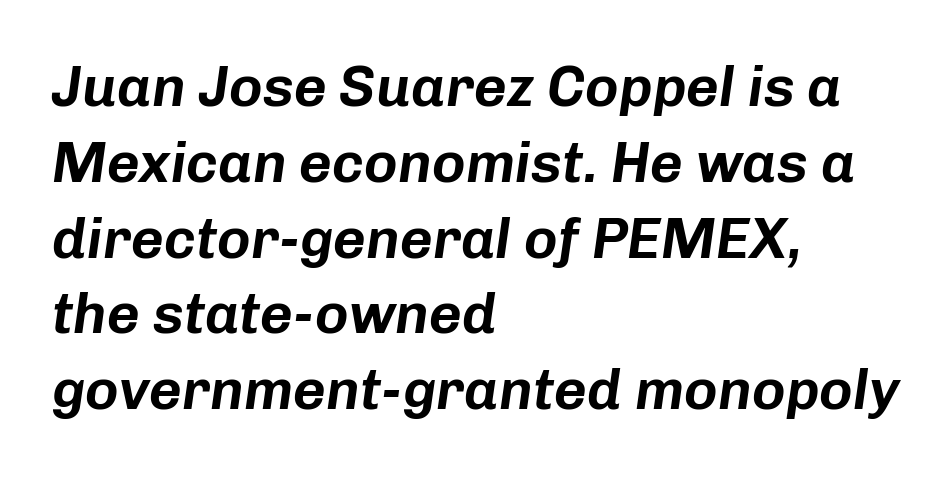
Q: Is the text italic (slanted)? A: Yes, it leans right by about 8 degrees.
Q: Is the text underlined? A: No.
Q: How is the paragraph aligned? A: Left-aligned.
Q: Is the spacing between letters normal or unusually wide? A: Normal.
Q: Is the spacing between lines tight, normal or loose? A: Normal.
Q: Width (condensed, normal, or wide)? A: Normal.
Q: Stroke contrast? A: Low.
Q: x-height? A: Medium.
Q: Monospaced? A: No.
